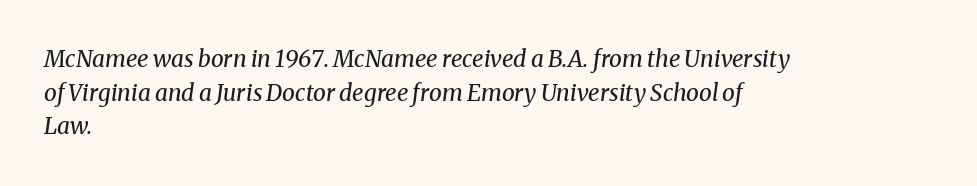
Q: Is the text bold? A: No.
Q: Is the text italic (slanted)? A: Yes, it leans right by about 8 degrees.
Q: Is the text underlined? A: No.
Q: How is the paragraph aligned? A: Left-aligned.
Q: Is the spacing between letters normal or unusually wide? A: Normal.
Q: Is the spacing between lines tight, normal or loose? A: Normal.
